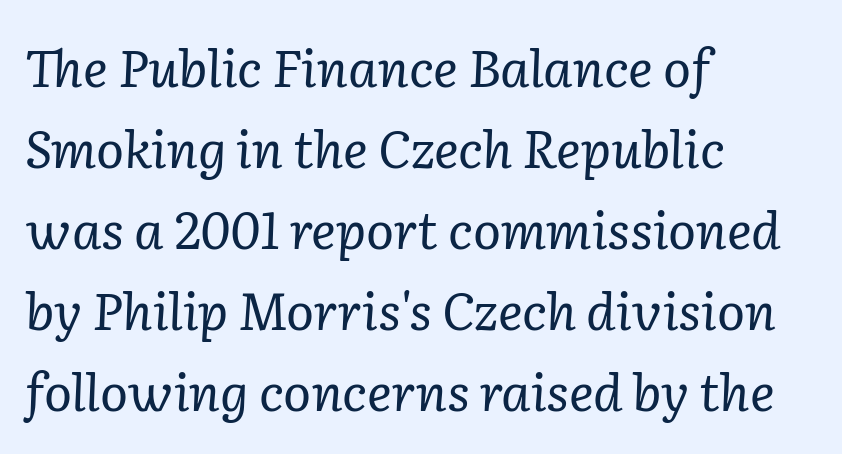
Stroke thickness stays within the range of a standard reading face or lighter. Beneath every word, the page is bare. Slant detected: the letters are inclined. Spacing verdict: proportional, widths tailored to each character.
